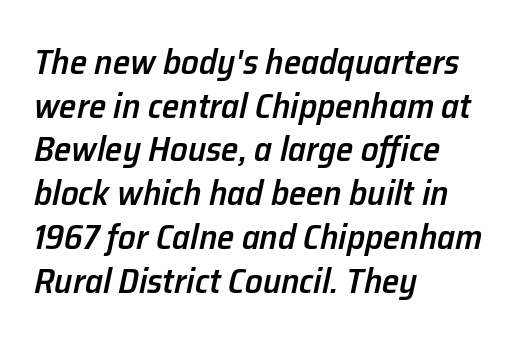
The image shows 35 px semibold type, italic (leaning right); set left-aligned, normal line spacing (1.25x), normal letter spacing, not underlined; low stroke contrast and a medium x-height.
